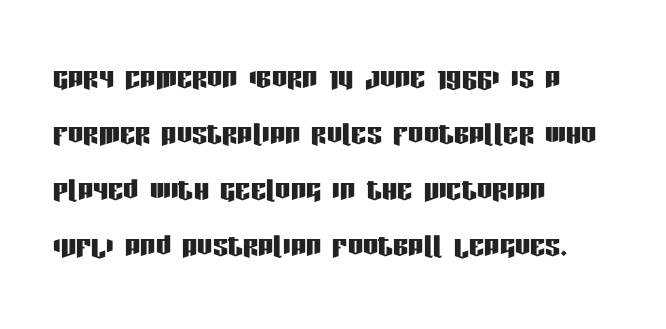
Q: Is the text italic (slanted)? A: No, it is upright.
Q: Is the typeface a serif or a sans-serif typeface? A: Sans-serif.
Q: Is the text underlined? A: No.
Q: How is the paragraph aligned? A: Left-aligned.
Q: Is the spacing between letters normal or unusually wide? A: Normal.
Q: Is the spacing between lines tight, normal or loose? A: Normal.
Q: Width (condensed, normal, or wide)? A: Condensed.
Q: Stroke contrast? A: Low.
Q: x-height? A: Large.
Q: Monospaced? A: No.
